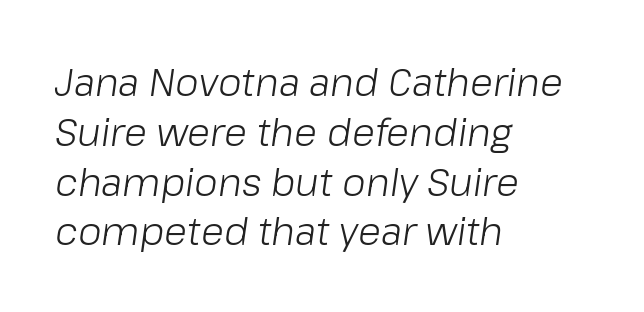
Q: Is the text bold? A: No.
Q: Is the text italic (slanted)? A: Yes, it leans right by about 8 degrees.
Q: Is the text underlined? A: No.
Q: How is the paragraph aligned? A: Left-aligned.
Q: Is the spacing between letters normal or unusually wide? A: Normal.
Q: Is the spacing between lines tight, normal or loose? A: Normal.
Q: Width (condensed, normal, or wide)? A: Normal.
Q: Stroke contrast? A: Low.
Q: x-height? A: Medium.
Q: Monospaced? A: No.
